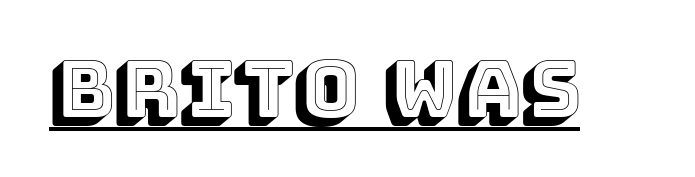
Q: Is the text italic (slanted)? A: No, it is upright.
Q: Is the text underlined? A: Yes.
Q: Is the spacing between letters normal or unusually wide? A: Normal.
Q: Width (condensed, normal, or wide)? A: Normal.
Q: x-height? A: Large.
Q: Monospaced? A: No.
